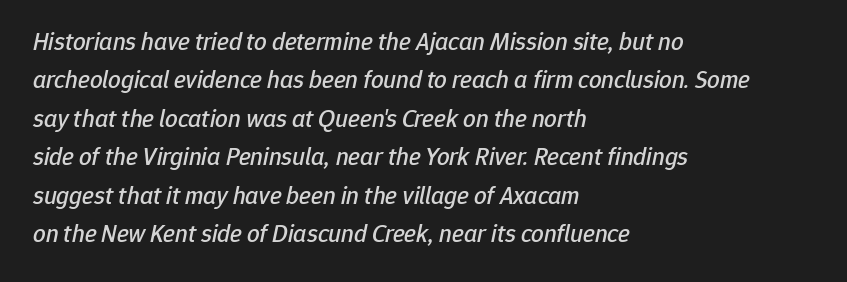
Q: Is the text italic (slanted)? A: Yes, it leans right by about 12 degrees.
Q: Is the text underlined? A: No.
Q: How is the paragraph aligned? A: Left-aligned.
Q: Is the spacing between letters normal or unusually wide? A: Normal.
Q: Is the spacing between lines tight, normal or loose? A: Normal.
